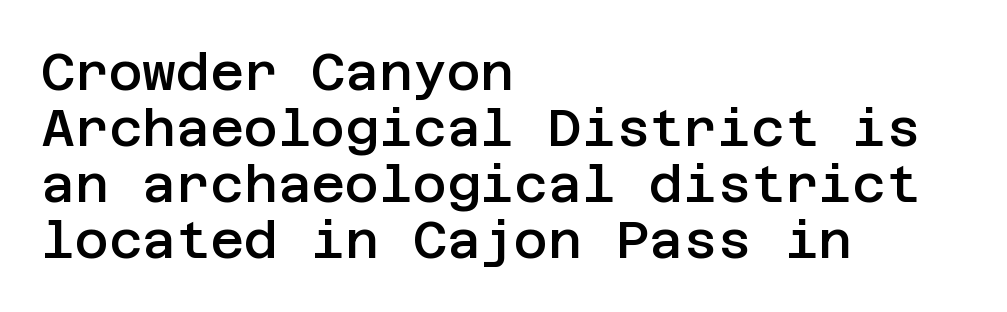
{"serif": "no", "italic": "no", "bold": "semi", "weight": "semibold", "width": "normal", "stroke_contrast": "low", "x_height": "large", "underline": "no", "align": "left", "line_spacing": "tight", "line_spacing_ratio": 1.08, "letter_spacing": "normal", "letter_spacing_em": 0.0, "glyph_px": 52}
